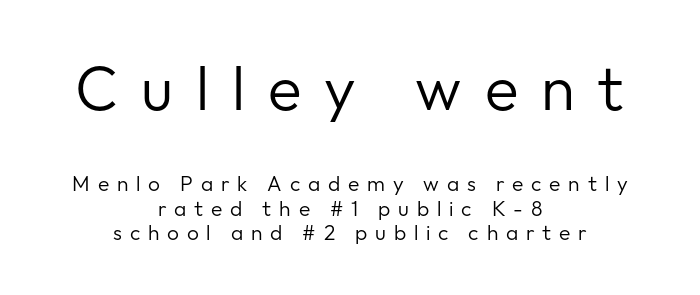
The rendering inserts visible extra space after every character. A typesetter would call this proportional, since set widths differ per character. In CSS terms this would be text-align: center. The typeface has the unassuming heft of standard copy or less.
